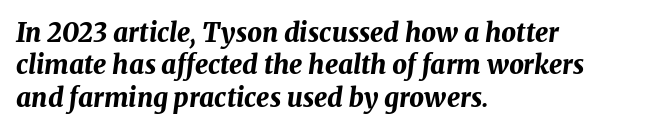
Q: Is the text bold? A: Yes.
Q: Is the text italic (slanted)? A: Yes, it leans right by about 8 degrees.
Q: Is the text underlined? A: No.
Q: How is the paragraph aligned? A: Left-aligned.
Q: Is the spacing between letters normal or unusually wide? A: Normal.
Q: Is the spacing between lines tight, normal or loose? A: Normal.
